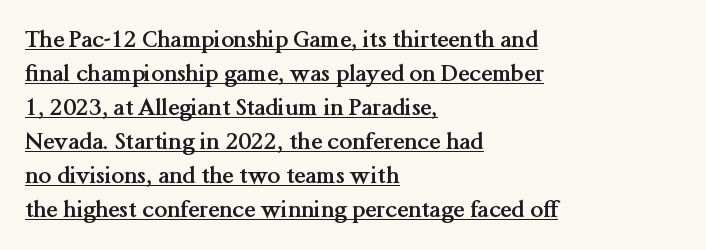
{"italic": "no", "bold": "yes", "underline": "yes", "align": "left", "line_spacing": "normal", "line_spacing_ratio": 1.48, "letter_spacing": "normal", "letter_spacing_em": 0.0, "glyph_px": 23}
